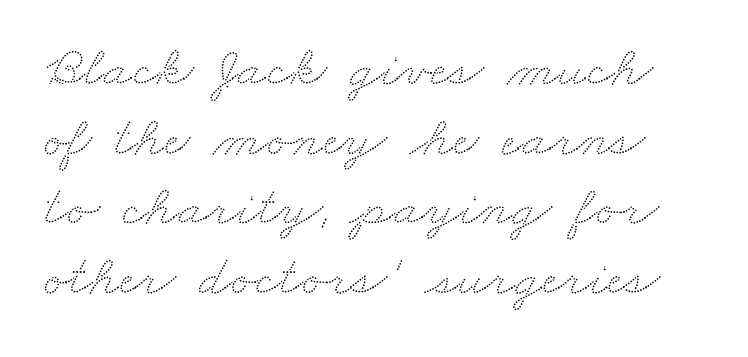
Q: Is the text underlined? A: No.
Q: Is the spacing between letters normal or unusually wide? A: Normal.
Q: Width (condensed, normal, or wide)? A: Wide.
Q: Stroke contrast? A: Low.
Q: x-height? A: Small.
Q: Monospaced? A: No.
